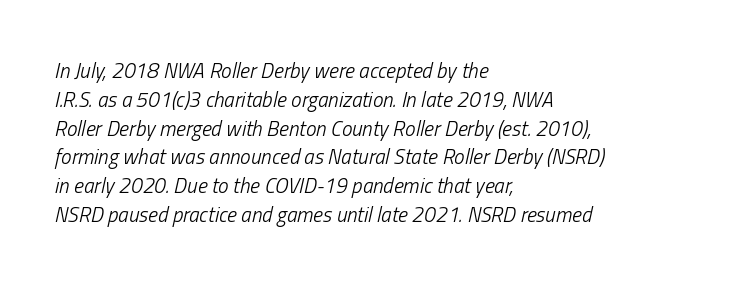
Would a proofreader flag this as italicized? Yes. This sample keeps an unexceptional amount of space between lines. Words appear dense and cohesive because spacing is normal. The paragraph has a hard left edge and a soft right edge. Any mark beneath the type? The region is blank. The letterforms sit at book weight or below.
